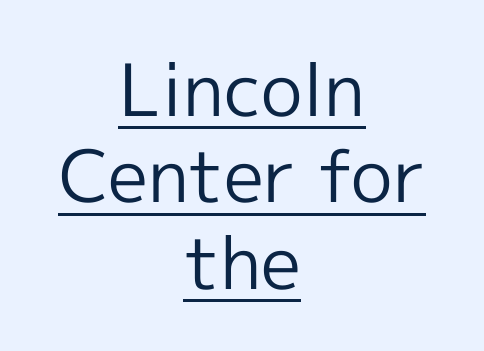
Q: Is the text bold? A: No.
Q: Is the text italic (slanted)? A: No, it is upright.
Q: Is the typeface a serif or a sans-serif typeface? A: Sans-serif.
Q: Is the text underlined? A: Yes.
Q: How is the paragraph aligned? A: Centered.
Q: Is the spacing between letters normal or unusually wide? A: Normal.
Q: Width (condensed, normal, or wide)? A: Normal.
Q: x-height? A: Medium.
Q: Monospaced? A: No.
